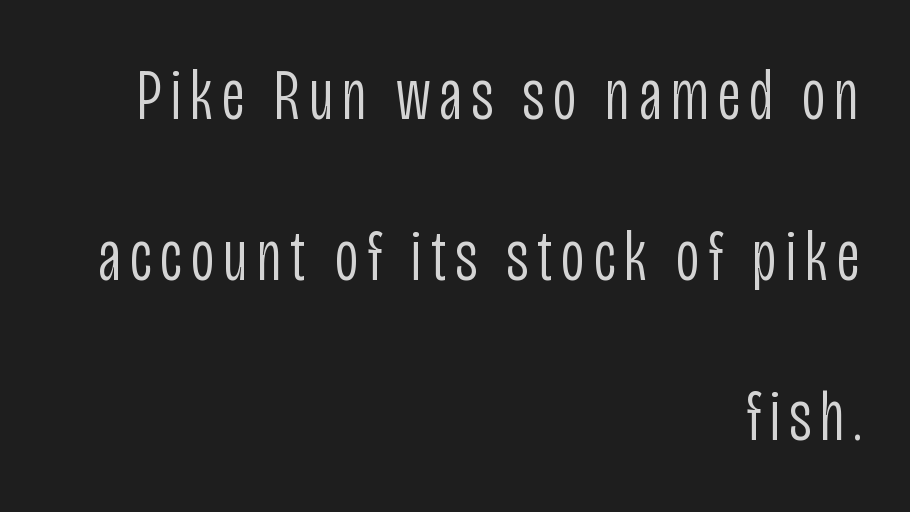
The image shows 73 px light, condensed sans-serif type, upright; set right-aligned, loose line spacing (2.2x), not underlined; low stroke contrast and a large x-height.
